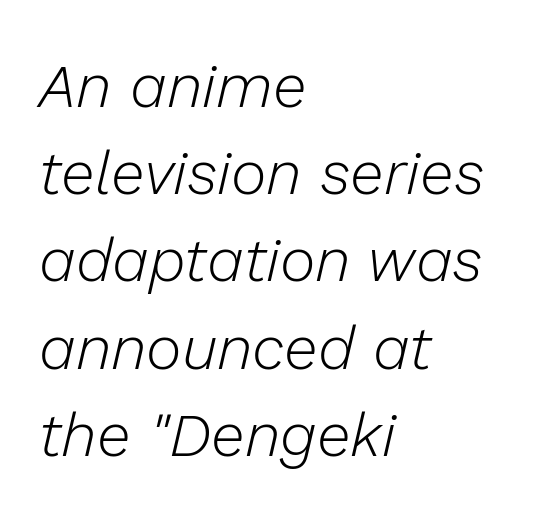
The image shows 61 px light type, italic (leaning right); set left-aligned, normal line spacing (1.43x), normal letter spacing, not underlined; low stroke contrast and a medium x-height.
